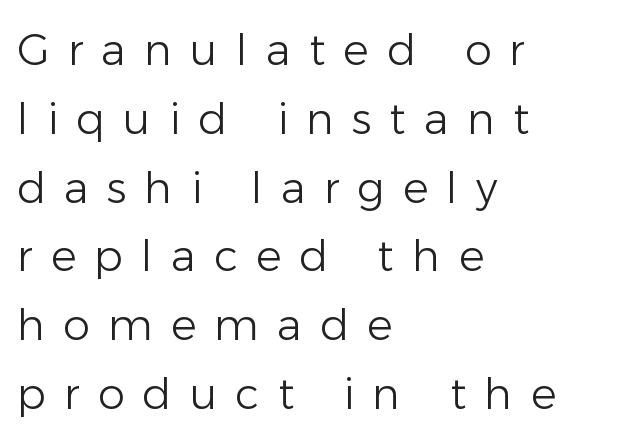
Q: Is the text bold? A: No.
Q: Is the text italic (slanted)? A: No, it is upright.
Q: Is the typeface a serif or a sans-serif typeface? A: Sans-serif.
Q: Is the text underlined? A: No.
Q: How is the paragraph aligned? A: Left-aligned.
Q: Is the spacing between letters normal or unusually wide? A: Unusually wide.
Q: Is the spacing between lines tight, normal or loose? A: Normal.
Q: Width (condensed, normal, or wide)? A: Normal.
Q: Stroke contrast? A: Low.
Q: x-height? A: Medium.
Q: Monospaced? A: No.
